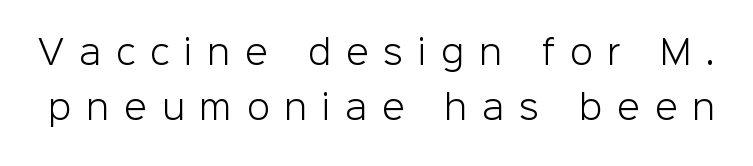
These glyphs show unthickened strokes, regular width or finer. Posture: straight, roman, zero tilt. A clean baseline with only descenders dipping below it. Each word looks stretched out because of the extra space between its letters. How would I describe the line gaps? Plain and ordinary. Note the varied advance widths — an 'i' is clearly narrower than an 'm'.
